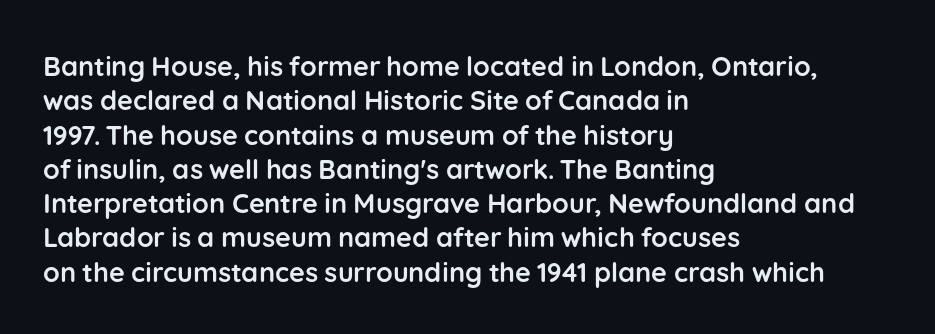
A typesetter would mark this as roman, not italic. Does the copy run flush right? No — it runs flush left. These words are printed bold, with thick strokes throughout. Successive baselines arrive at the customary interval. Caption: standard tracking, unaltered.
